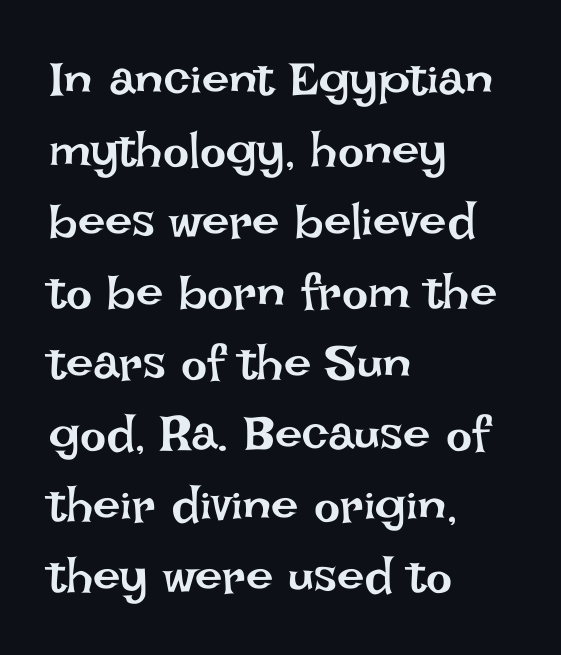
Q: Is the text bold? A: No.
Q: Is the text italic (slanted)? A: No, it is upright.
Q: Is the text underlined? A: No.
Q: How is the paragraph aligned? A: Left-aligned.
Q: Is the spacing between letters normal or unusually wide? A: Normal.
Q: Is the spacing between lines tight, normal or loose? A: Normal.
Q: Width (condensed, normal, or wide)? A: Normal.
Q: Stroke contrast? A: Low.
Q: x-height? A: Large.
Q: Monospaced? A: No.
